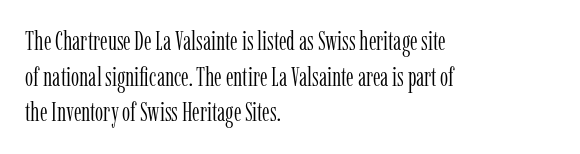
The image shows 26 px text type, upright; set left-aligned, normal line spacing (1.37x), normal letter spacing, not underlined.
